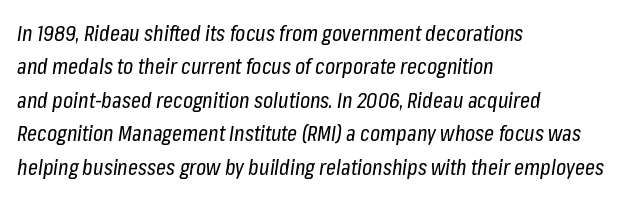
{"italic": "yes", "lean": "right", "slant_degrees": 8, "bold": "no", "underline": "no", "align": "left", "line_spacing": "normal", "line_spacing_ratio": 1.52, "letter_spacing": "normal", "letter_spacing_em": 0.0, "glyph_px": 22}
